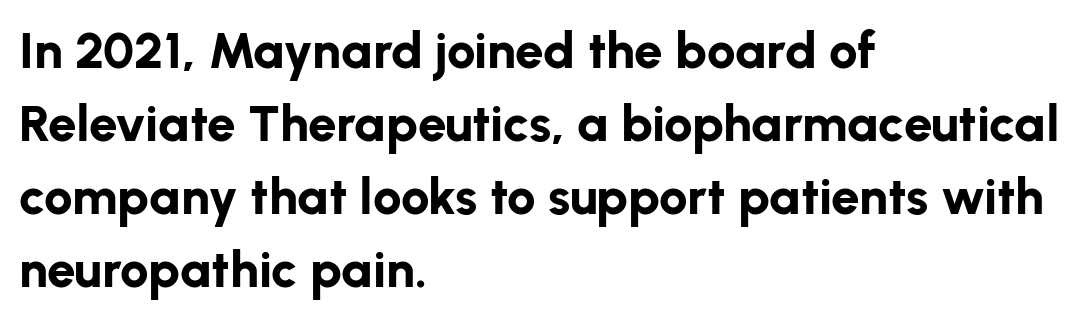
Q: Is the text bold? A: Yes.
Q: Is the text italic (slanted)? A: No, it is upright.
Q: Is the typeface a serif or a sans-serif typeface? A: Sans-serif.
Q: Is the text underlined? A: No.
Q: How is the paragraph aligned? A: Left-aligned.
Q: Is the spacing between letters normal or unusually wide? A: Normal.
Q: Is the spacing between lines tight, normal or loose? A: Normal.
Q: Width (condensed, normal, or wide)? A: Normal.
Q: Stroke contrast? A: Low.
Q: x-height? A: Medium.
Q: Monospaced? A: No.
